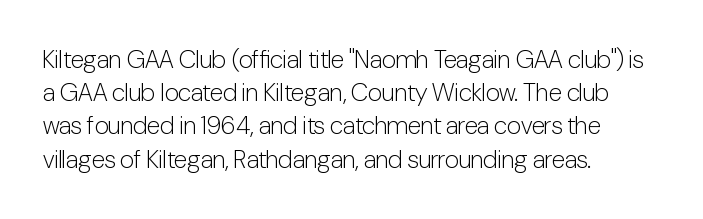
{"italic": "no", "bold": "no", "underline": "no", "align": "left", "line_spacing": "normal", "line_spacing_ratio": 1.33, "letter_spacing": "normal", "letter_spacing_em": 0.0, "glyph_px": 25}
